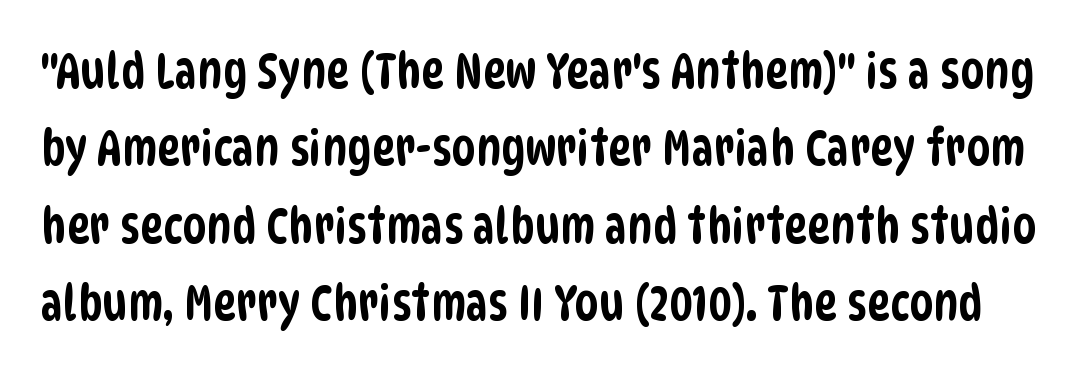
{"serif": "no", "width": "condensed", "stroke_contrast": "low", "x_height": "large", "monospaced": "no", "underline": "no", "line_spacing": "normal", "line_spacing_ratio": 1.58, "letter_spacing": "normal", "letter_spacing_em": 0.0, "glyph_px": 49}
